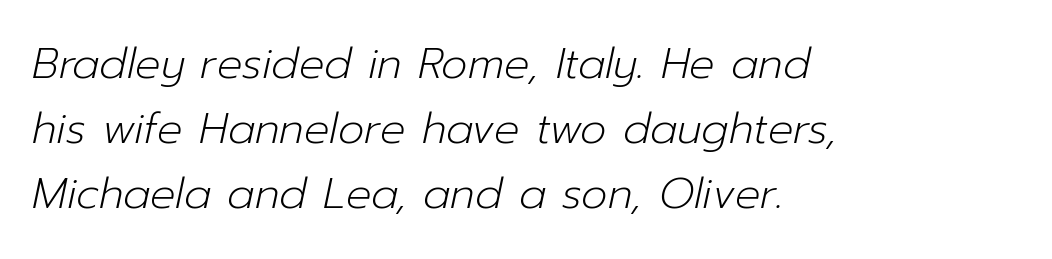
The line-height multiplier appears to be the usual default. On a weight scale, this lands at 450 or below. Caption: multi-line text, flush left, ragged right. These lines are rendered in a variable-pitch font. Is the letter spacing exaggerated? No — it looks like the ordinary default.
